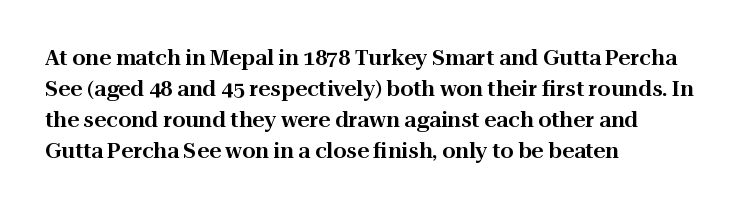
Q: Is the text italic (slanted)? A: No, it is upright.
Q: Is the text underlined? A: No.
Q: How is the paragraph aligned? A: Left-aligned.
Q: Is the spacing between letters normal or unusually wide? A: Normal.
Q: Is the spacing between lines tight, normal or loose? A: Normal.
